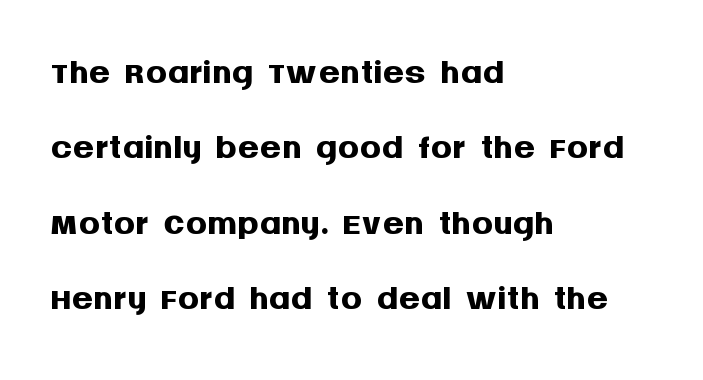
The image shows 53 px semibold sans-serif type, upright; set left-aligned, normal line spacing (1.42x), normal letter spacing, not underlined; medium stroke contrast and a large x-height.
